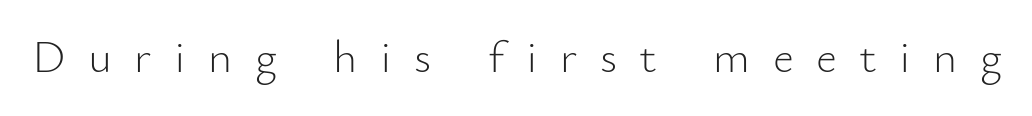
{"serif": "no", "italic": "no", "bold": "no", "weight": "light", "width": "normal", "stroke_contrast": "low", "x_height": "small", "monospaced": "no", "underline": "no", "letter_spacing": "wide", "letter_spacing_em": 0.49, "glyph_px": 46}
